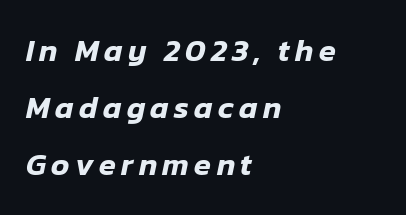
{"italic": "yes", "lean": "right", "slant_degrees": 12, "width": "normal", "stroke_contrast": "low", "x_height": "medium", "monospaced": "no", "underline": "no", "align": "left", "line_spacing_ratio": 1.84, "glyph_px": 31}
